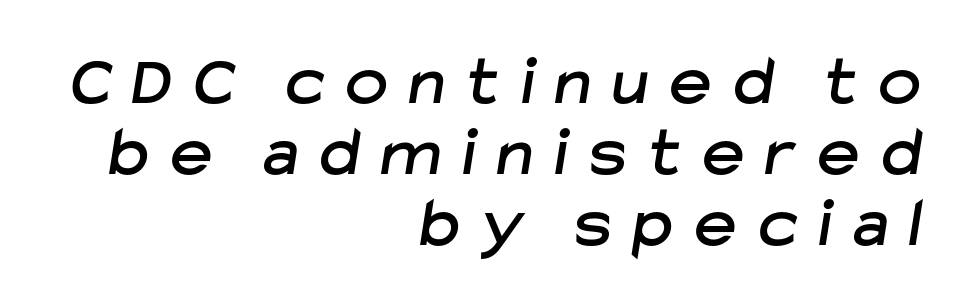
Q: Is the typeface a serif or a sans-serif typeface? A: Sans-serif.
Q: Is the text underlined? A: No.
Q: How is the paragraph aligned? A: Right-aligned.
Q: Is the spacing between letters normal or unusually wide? A: Unusually wide.
Q: Is the spacing between lines tight, normal or loose? A: Tight.
Q: Width (condensed, normal, or wide)? A: Normal.
Q: Stroke contrast? A: Low.
Q: x-height? A: Medium.
Q: Monospaced? A: No.
